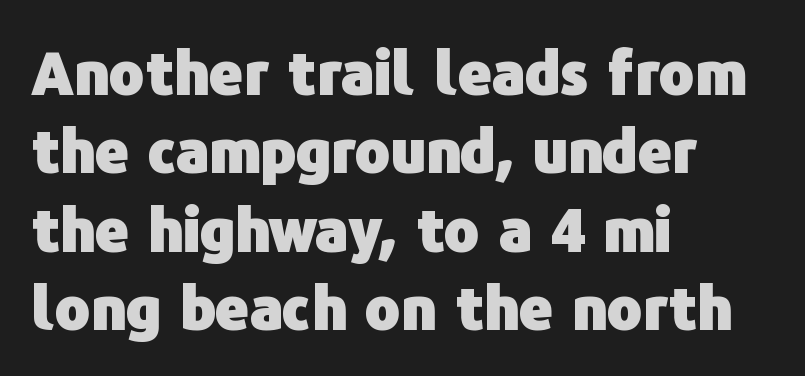
Q: Is the text bold? A: Yes.
Q: Is the text italic (slanted)? A: No, it is upright.
Q: Is the typeface a serif or a sans-serif typeface? A: Sans-serif.
Q: Is the text underlined? A: No.
Q: How is the paragraph aligned? A: Left-aligned.
Q: Is the spacing between letters normal or unusually wide? A: Normal.
Q: Is the spacing between lines tight, normal or loose? A: Normal.
Q: Width (condensed, normal, or wide)? A: Normal.
Q: Stroke contrast? A: Low.
Q: x-height? A: Medium.
Q: Monospaced? A: No.
